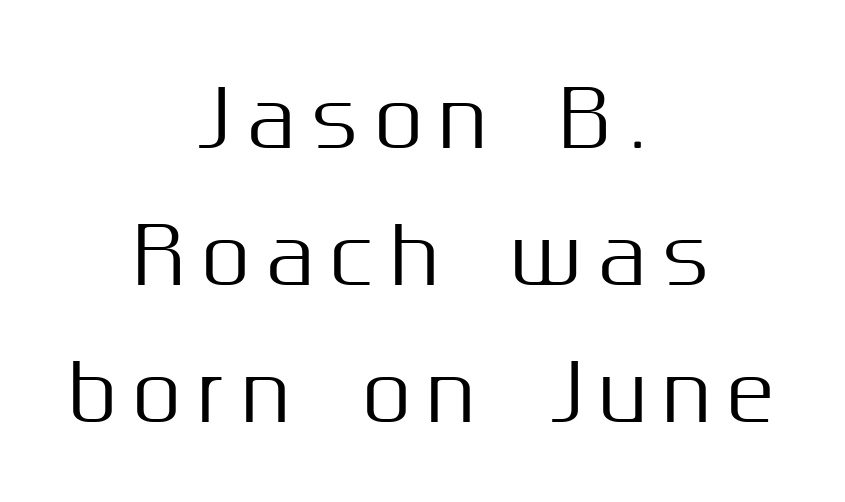
{"serif": "no", "italic": "no", "width": "normal", "stroke_contrast": "medium", "x_height": "medium", "monospaced": "no", "underline": "no", "align": "center", "line_spacing_ratio": 1.78, "letter_spacing": "wide", "letter_spacing_em": 0.23, "glyph_px": 77}
